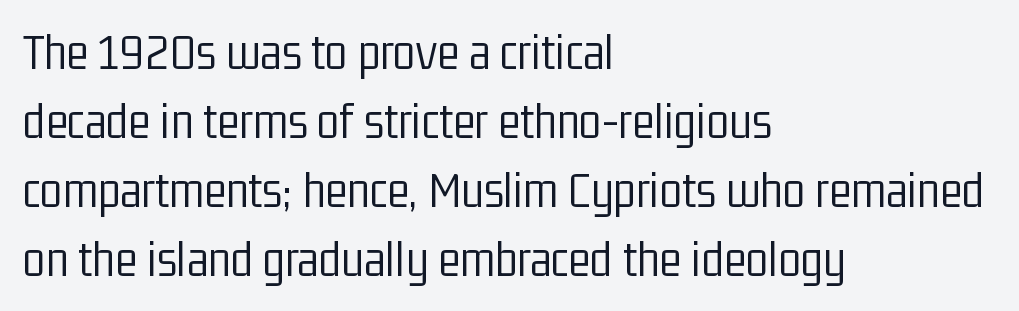
The strokes carry an ordinary text weight at most. Descenders hang freely into open space. The lines are quadded left. These lines are composed in type without serifs.
